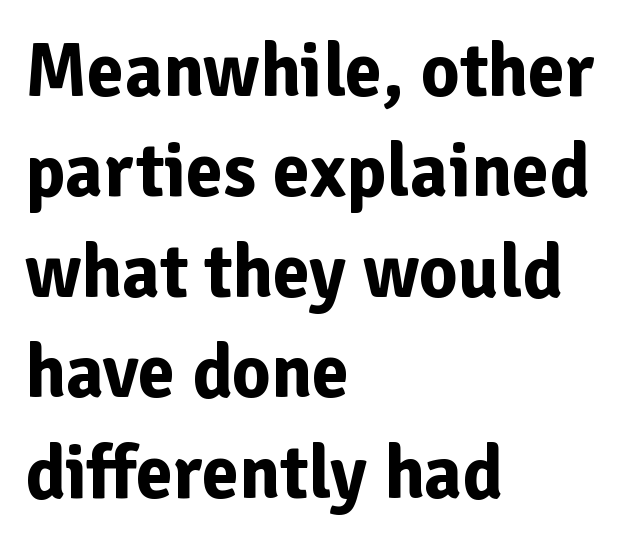
{"serif": "no", "italic": "no", "bold": "yes", "weight": "bold", "width": "normal", "stroke_contrast": "low", "x_height": "medium", "monospaced": "no", "underline": "no", "align": "left", "line_spacing": "normal", "line_spacing_ratio": 1.34, "letter_spacing": "normal", "letter_spacing_em": 0.0, "glyph_px": 75}
